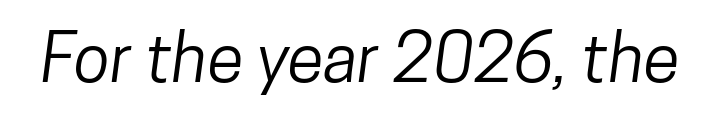
The image shows 67 px condensed sans-serif type; set normal letter spacing, not underlined; low stroke contrast and a medium x-height.
